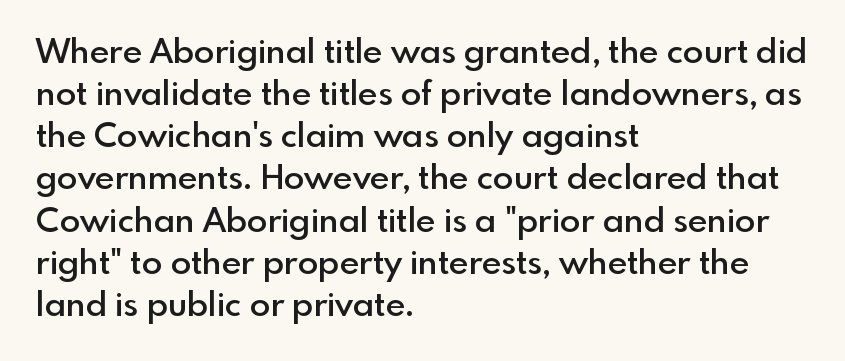
Designer's note — italics off, roman on. A clean baseline with only descenders dipping below it. The letters carry no serifs — their stems end cleanly without finishing strokes. Spacing verdict: proportional, widths tailored to each character.
